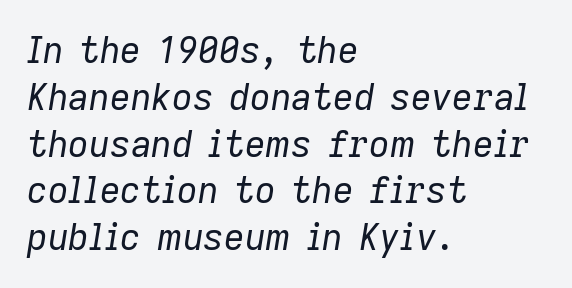
Q: Is the text bold? A: No.
Q: Is the text italic (slanted)? A: Yes, it leans right by about 9 degrees.
Q: Is the text underlined? A: No.
Q: How is the paragraph aligned? A: Left-aligned.
Q: Is the spacing between letters normal or unusually wide? A: Normal.
Q: Is the spacing between lines tight, normal or loose? A: Normal.
Q: Width (condensed, normal, or wide)? A: Normal.
Q: Stroke contrast? A: Low.
Q: x-height? A: Medium.
Q: Monospaced? A: No.
